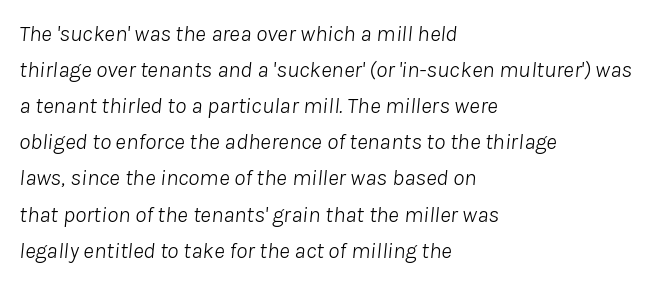
{"italic": "yes", "lean": "right", "slant_degrees": 8, "bold": "no", "underline": "no", "align": "left", "line_spacing": "normal", "line_spacing_ratio": 1.57, "letter_spacing": "normal", "letter_spacing_em": 0.0, "glyph_px": 23}
